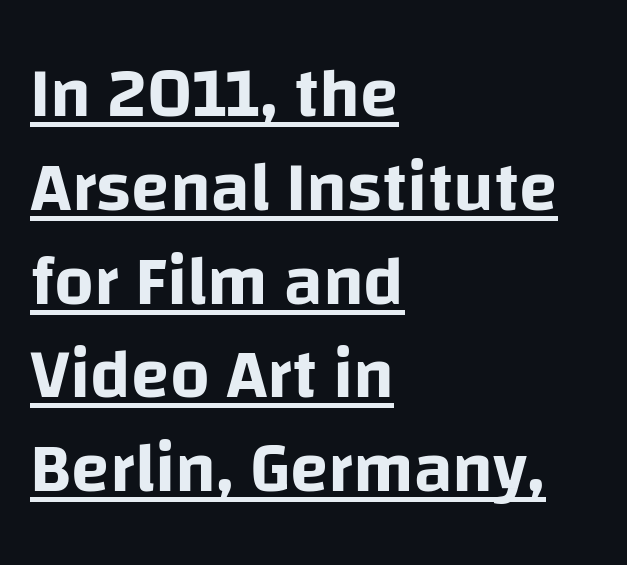
Q: Is the text italic (slanted)? A: No, it is upright.
Q: Is the typeface a serif or a sans-serif typeface? A: Sans-serif.
Q: Is the text underlined? A: Yes.
Q: How is the paragraph aligned? A: Left-aligned.
Q: Is the spacing between letters normal or unusually wide? A: Normal.
Q: Is the spacing between lines tight, normal or loose? A: Normal.
Q: Width (condensed, normal, or wide)? A: Normal.
Q: Stroke contrast? A: Low.
Q: x-height? A: Large.
Q: Monospaced? A: No.
